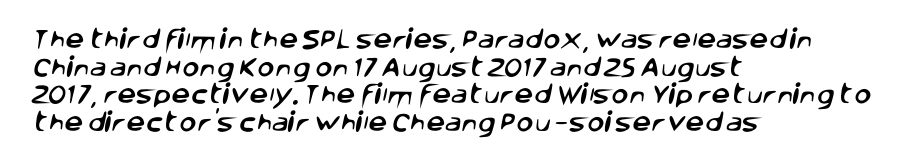
Any mark beneath the type? The region is blank. Does the copy run flush right? No — it runs flush left. Vertically, the passage feels balanced, rows spaced as you'd expect. Does extra space separate the letters? No, they use regular spacing.
